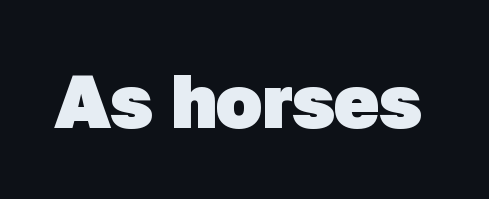
{"serif": "no", "bold": "yes", "weight": "heavy", "width": "normal", "stroke_contrast": "low", "x_height": "medium", "monospaced": "no", "underline": "no", "letter_spacing": "normal", "letter_spacing_em": 0.0, "glyph_px": 75}
